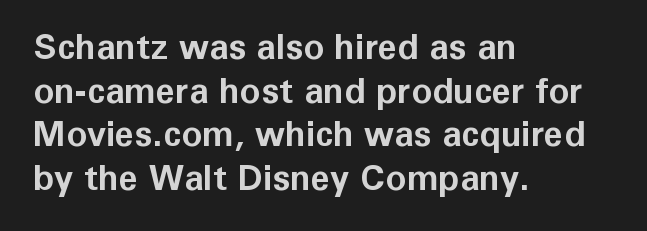
The image shows 35 px bold sans-serif type, upright; set left-aligned, normal line spacing (1.25x), normal letter spacing, not underlined; low stroke contrast and a medium x-height.
